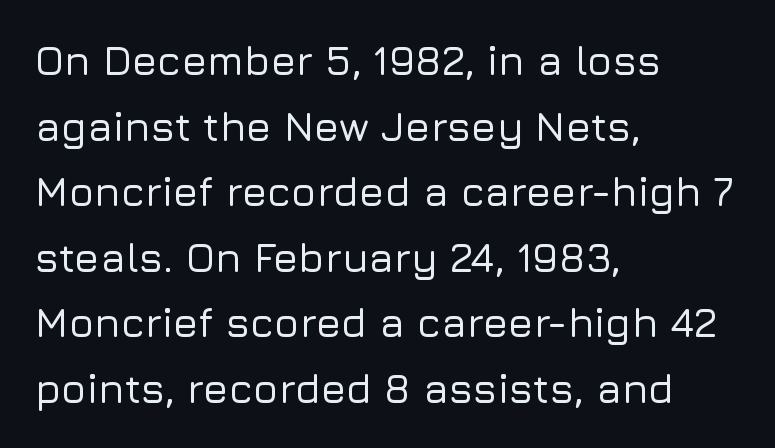
{"serif": "no", "italic": "no", "width": "normal", "stroke_contrast": "low", "x_height": "medium", "monospaced": "no", "underline": "no", "align": "left", "line_spacing": "normal", "line_spacing_ratio": 1.6, "letter_spacing": "normal", "letter_spacing_em": 0.0, "glyph_px": 41}
